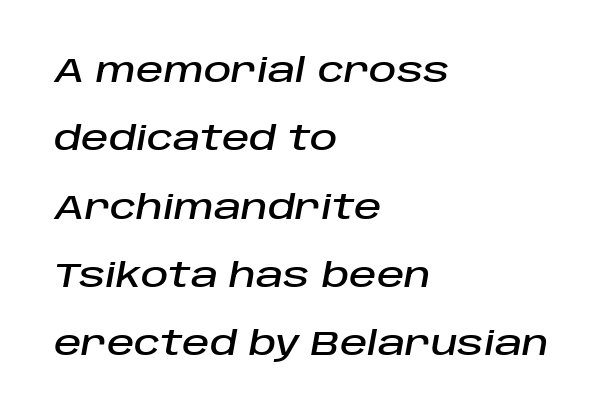
{"italic": "yes", "lean": "right", "slant_degrees": 10, "width": "normal", "stroke_contrast": "low", "x_height": "large", "monospaced": "no", "underline": "no", "align": "left", "line_spacing": "loose", "line_spacing_ratio": 2.01, "letter_spacing": "normal", "letter_spacing_em": 0.0, "glyph_px": 34}
